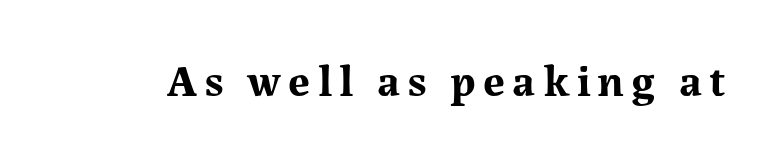
{"serif": "yes", "italic": "no", "bold": "yes", "weight": "bold", "width": "normal", "stroke_contrast": "medium", "x_height": "medium", "monospaced": "no", "underline": "no", "glyph_px": 45}
